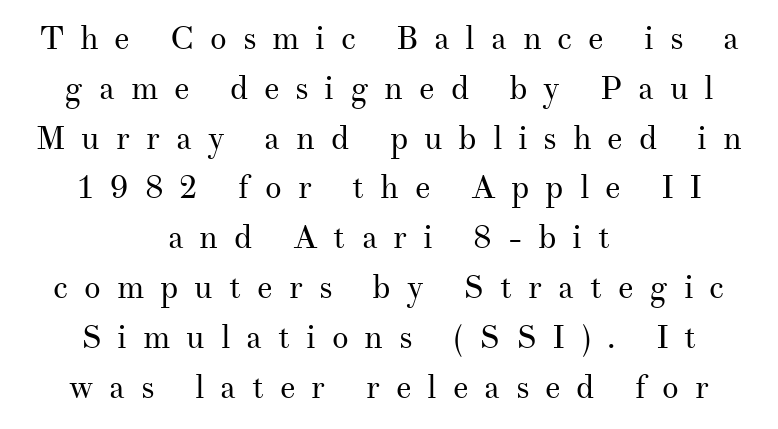
Reading down the block, each line starts at a different indent, mirrored at its end. Varying glyph widths throughout — classic text-font behaviour. Unlike italic type, these characters show no tilt at all. Letterform terminals end in serifs throughout the passage. Anything drawn beneath the words? Only blank space. Regular leading.
